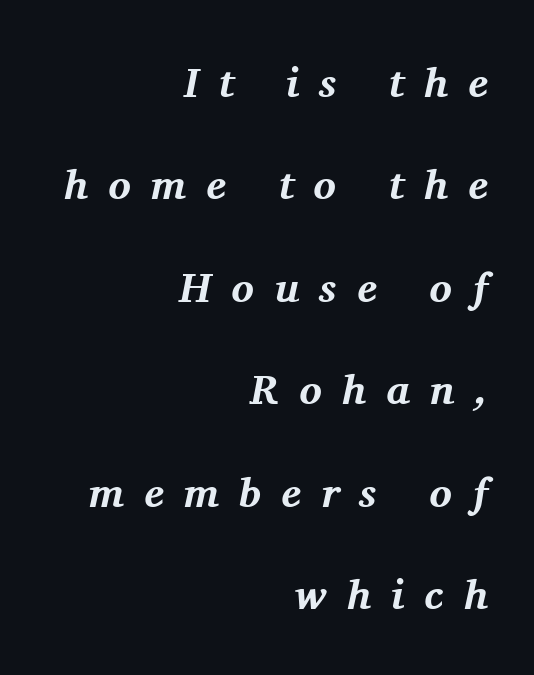
{"serif": "yes", "italic": "yes", "lean": "right", "slant_degrees": 11, "bold": "yes", "weight": "bold", "width": "normal", "stroke_contrast": "medium", "x_height": "medium", "monospaced": "no", "underline": "no", "align": "right", "line_spacing": "loose", "line_spacing_ratio": 2.44, "letter_spacing": "wide", "letter_spacing_em": 0.48, "glyph_px": 42}
